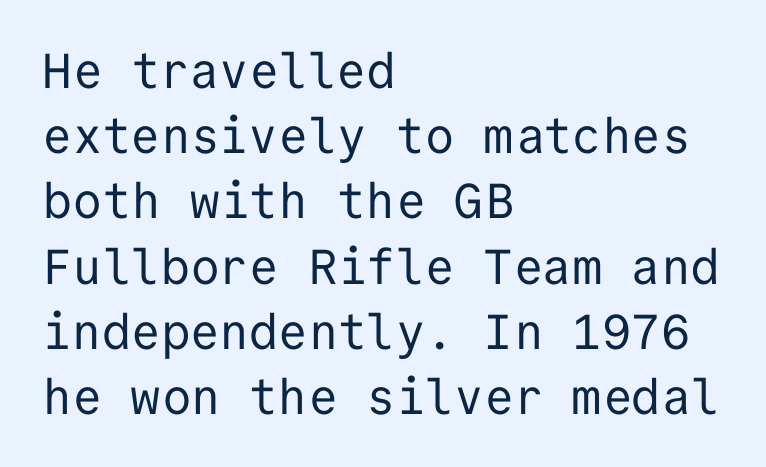
Q: Is the text bold? A: No.
Q: Is the text italic (slanted)? A: No, it is upright.
Q: Is the typeface a serif or a sans-serif typeface? A: Sans-serif.
Q: Is the text underlined? A: No.
Q: How is the paragraph aligned? A: Left-aligned.
Q: Is the spacing between letters normal or unusually wide? A: Normal.
Q: Is the spacing between lines tight, normal or loose? A: Normal.
Q: Width (condensed, normal, or wide)? A: Normal.
Q: Stroke contrast? A: Low.
Q: x-height? A: Medium.
Q: Monospaced? A: Yes.
